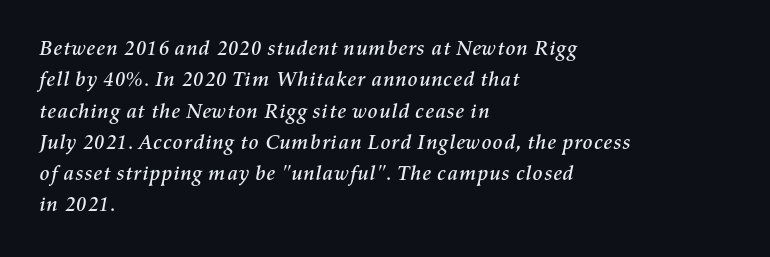
{"italic": "yes", "lean": "right", "slant_degrees": 11, "underline": "no", "align": "left", "line_spacing": "normal", "line_spacing_ratio": 1.49, "letter_spacing": "normal", "letter_spacing_em": 0.0, "glyph_px": 21}
